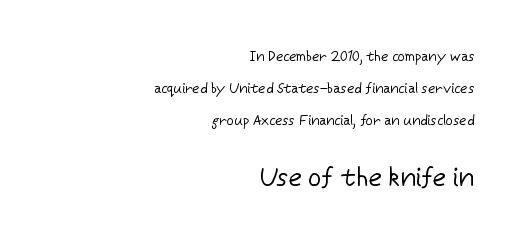
The image shows 26 px text type, upright; set right-aligned, loose line spacing (2.27x), normal letter spacing, not underlined; the second (bottom) block is 1.86x larger.
